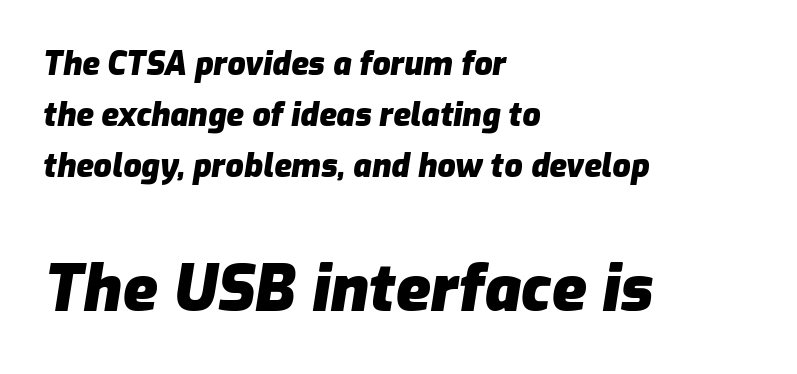
{"italic": "yes", "lean": "right", "slant_degrees": 9, "bold": "yes", "weight": "heavy", "width": "normal", "stroke_contrast": "low", "x_height": "medium", "monospaced": "no", "underline": "no", "align": "left", "line_spacing": "normal", "line_spacing_ratio": 1.59, "letter_spacing": "normal", "letter_spacing_em": 0.0, "larger_block": "second", "size_ratio": 2.0, "glyph_px": 64}
